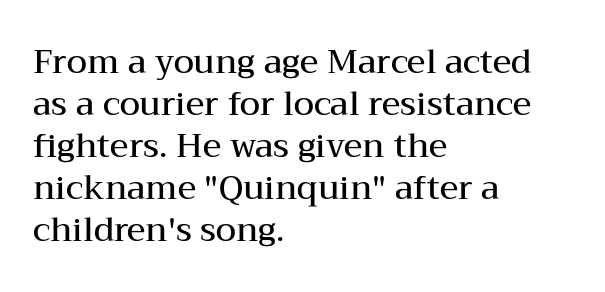
These lines sit exactly where default settings would place them. Small tapered or slab feet sit at the stroke ends, so this counts as serif. In terms of posture, this sample is upright. Decoration check: the copy has no underline.
